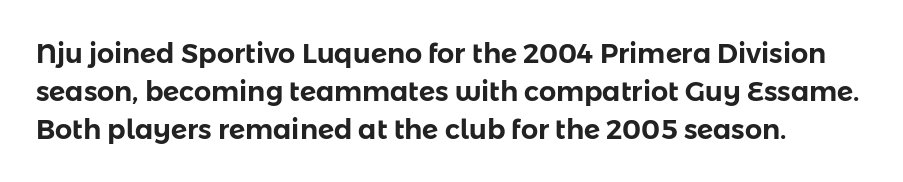
The lettering stays uniformly vertical, giving the passage a roman look. Words float on clear page, feet unadorned. Compared with typical paragraphs, the rows here are spaced about the same. Students, note that the glyphs here touch the page at normal intervals.
